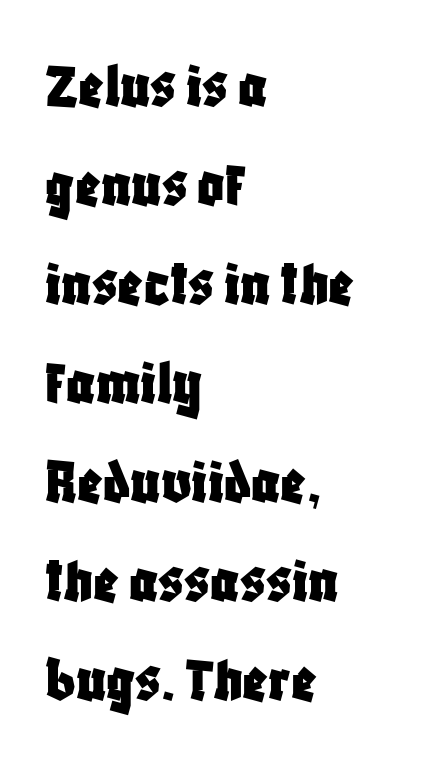
{"serif": "no", "italic": "no", "width": "condensed", "stroke_contrast": "low", "x_height": "large", "monospaced": "no", "underline": "no", "align": "left", "line_spacing": "normal", "line_spacing_ratio": 1.5, "letter_spacing": "normal", "letter_spacing_em": 0.0, "glyph_px": 66}
